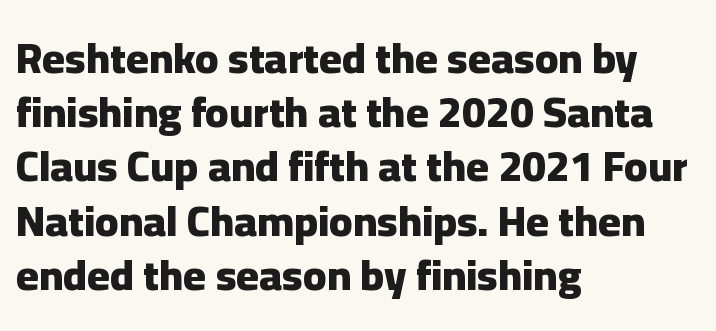
Q: Is the text bold? A: Yes.
Q: Is the text italic (slanted)? A: No, it is upright.
Q: Is the typeface a serif or a sans-serif typeface? A: Sans-serif.
Q: Is the text underlined? A: No.
Q: How is the paragraph aligned? A: Left-aligned.
Q: Is the spacing between letters normal or unusually wide? A: Normal.
Q: Is the spacing between lines tight, normal or loose? A: Normal.
Q: Width (condensed, normal, or wide)? A: Normal.
Q: Stroke contrast? A: Low.
Q: x-height? A: Medium.
Q: Monospaced? A: No.
